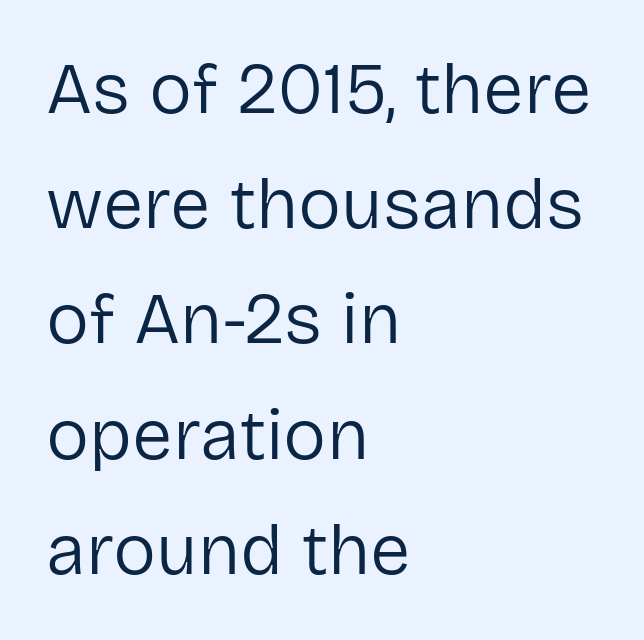
Each letter keeps its own natural width here, so spacing adapts to shape. This rendering features lettering with no underline. The rag falls on the right side of this text block. Typographically, this falls in the sans-serif category.
